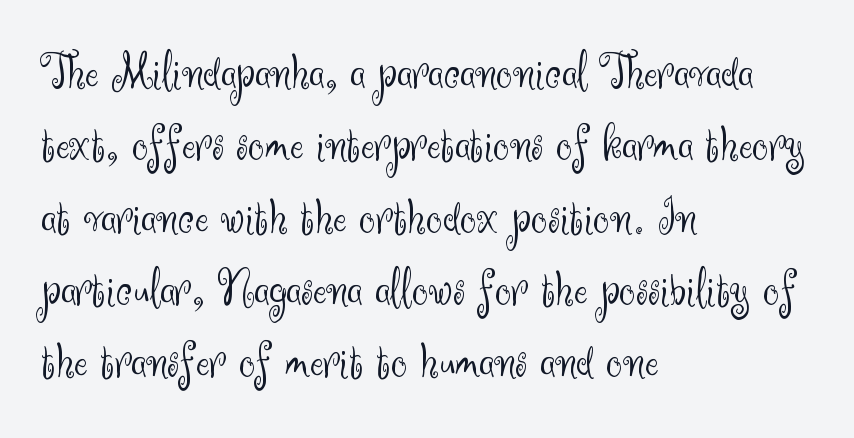
The image shows 52 px light sans-serif type, upright; set left-aligned, normal line spacing (1.39x), normal letter spacing, not underlined; medium stroke contrast and a small x-height.
